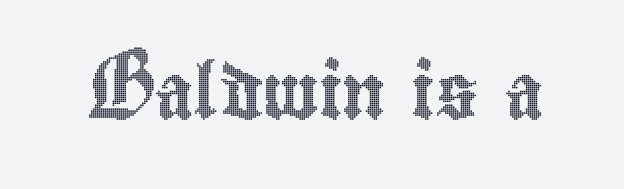
Honestly, there is no underline to notice here at all. This rendering leaves character spacing at its baseline value. Italic? Not at all — the glyphs are vertical. Character widths vary here, with narrow letters taking less room than wide ones.
